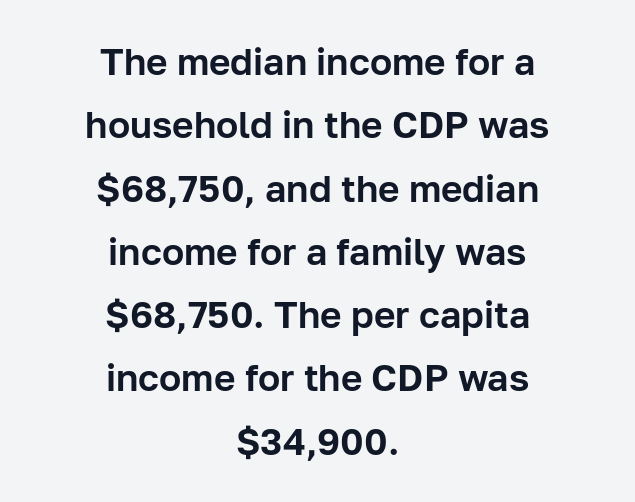
Font category for this specimen: sans-serif. Nobody drew a line under any word here. Each letter keeps its own natural width here, so spacing adapts to shape. This rendering leaves character spacing at its baseline value.
